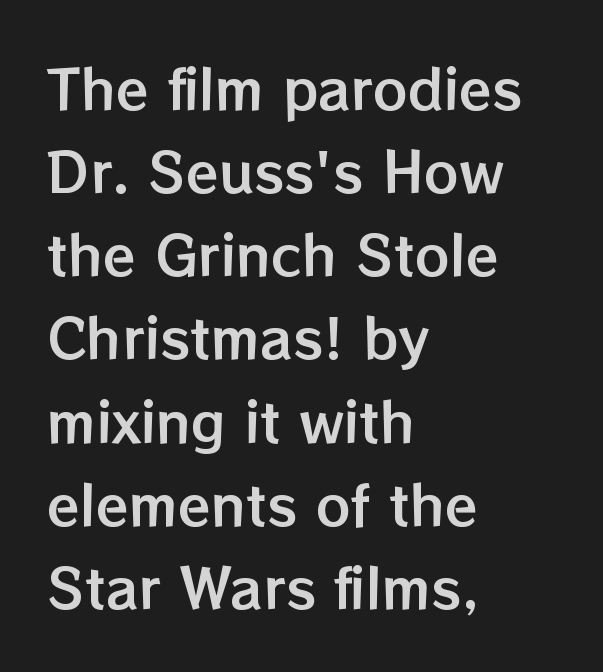
The face used here is proportionally spaced, like ordinary book or web type. When letters stand straight like this, we call the style roman or upright. Rows of type keep a routine distance in the vertical direction. Check under the words: just untouched page. The passage is arranged the way most books set body copy — flush left. There is no visible air inserted between adjacent glyphs.
